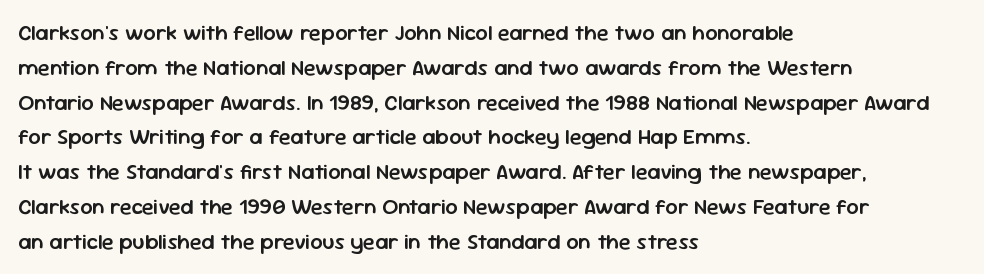
{"italic": "no", "bold": "semi", "underline": "no", "align": "left", "line_spacing": "normal", "line_spacing_ratio": 1.58, "letter_spacing": "normal", "letter_spacing_em": 0.0, "glyph_px": 22}
